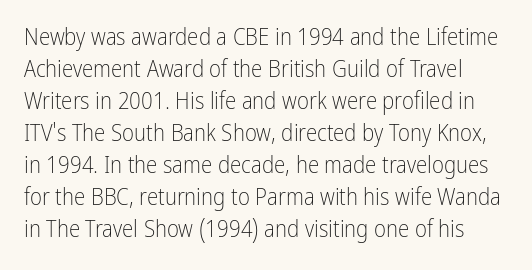
The image shows 23 px text type, upright; set normal line spacing (1.39x), normal letter spacing, not underlined.
